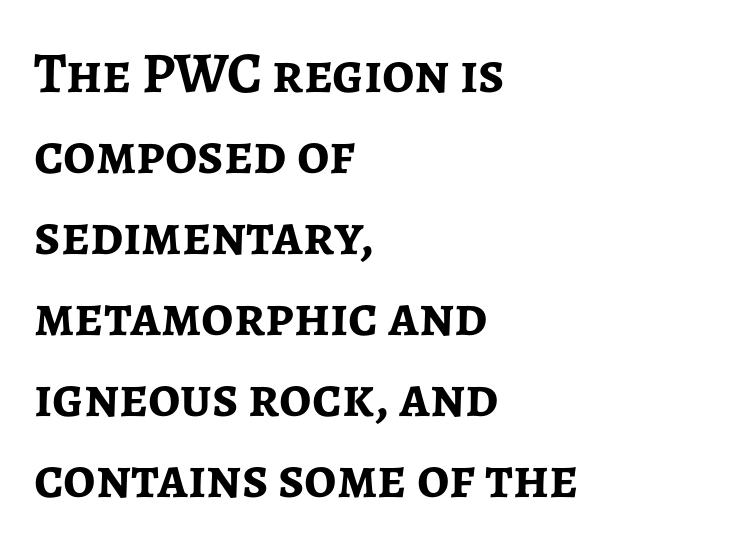
Q: Is the text bold? A: Yes.
Q: Is the text italic (slanted)? A: No, it is upright.
Q: Is the typeface a serif or a sans-serif typeface? A: Sans-serif.
Q: Is the text underlined? A: No.
Q: How is the paragraph aligned? A: Left-aligned.
Q: Is the spacing between letters normal or unusually wide? A: Normal.
Q: Is the spacing between lines tight, normal or loose? A: Normal.
Q: Width (condensed, normal, or wide)? A: Normal.
Q: Stroke contrast? A: Low.
Q: x-height? A: Medium.
Q: Monospaced? A: No.
